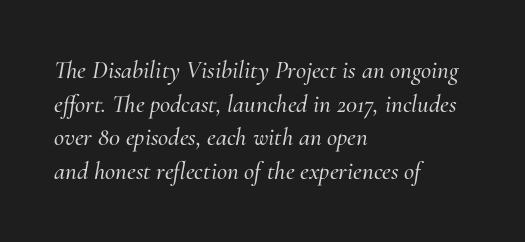
These lines keep a tight, regular rhythm from letter to letter. Horizontal bands of white between lines are of average thickness. The specimen reads as italic at a glance. This rendering uses left alignment, leaving the right contour irregular. The words here are not underlined.
